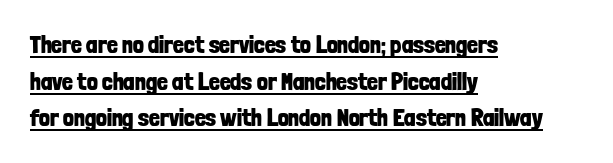
Q: Is the text bold? A: Yes.
Q: Is the text italic (slanted)? A: No, it is upright.
Q: Is the text underlined? A: Yes.
Q: How is the paragraph aligned? A: Left-aligned.
Q: Is the spacing between letters normal or unusually wide? A: Normal.
Q: Is the spacing between lines tight, normal or loose? A: Normal.
